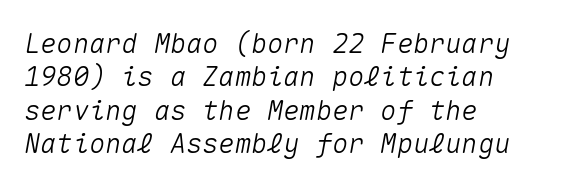
A student would call this left alignment; a typographer would say flush left, rag right. Observe the lean: these are italic letterforms. Students, note that the glyphs here touch the page at normal intervals. Underlining? Definitely not there.
